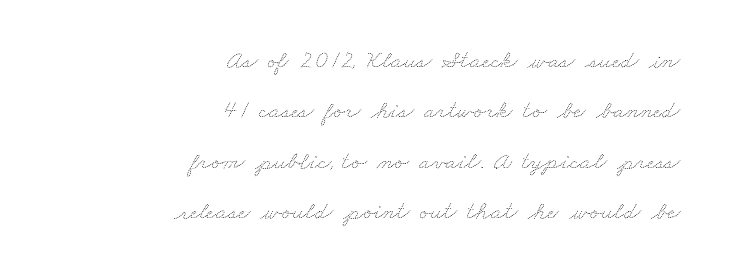
{"bold": "no", "underline": "no", "align": "right", "line_spacing": "loose", "line_spacing_ratio": 2.02, "letter_spacing": "normal", "letter_spacing_em": 0.0, "glyph_px": 25}
